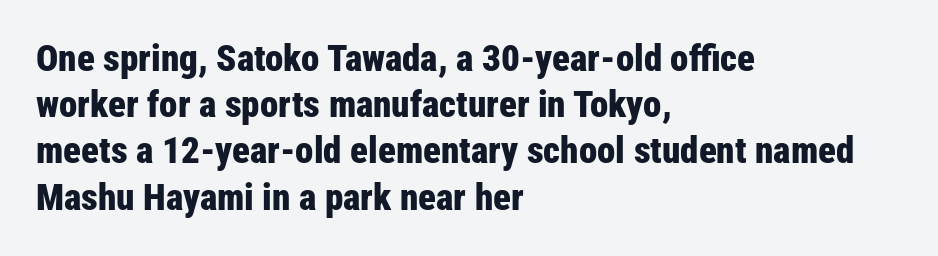
{"serif": "no", "italic": "no", "bold": "yes", "weight": "bold", "width": "condensed", "stroke_contrast": "low", "x_height": "medium", "monospaced": "no", "underline": "no", "align": "left", "line_spacing": "normal", "line_spacing_ratio": 1.25, "letter_spacing": "normal", "letter_spacing_em": 0.0, "glyph_px": 37}
